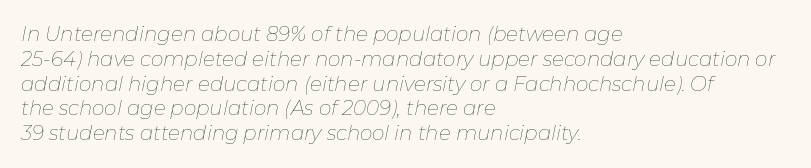
The image shows 20 px text type, italic (leaning right); set left-aligned, line spacing 1.24x, normal letter spacing, not underlined.
